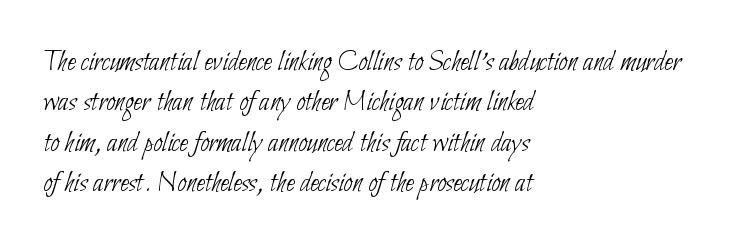
Q: Is the text bold? A: No.
Q: Is the typeface a serif or a sans-serif typeface? A: Sans-serif.
Q: Is the text underlined? A: No.
Q: How is the paragraph aligned? A: Left-aligned.
Q: Is the spacing between letters normal or unusually wide? A: Normal.
Q: Is the spacing between lines tight, normal or loose? A: Normal.
Q: Width (condensed, normal, or wide)? A: Condensed.
Q: Stroke contrast? A: Low.
Q: x-height? A: Small.
Q: Monospaced? A: No.
